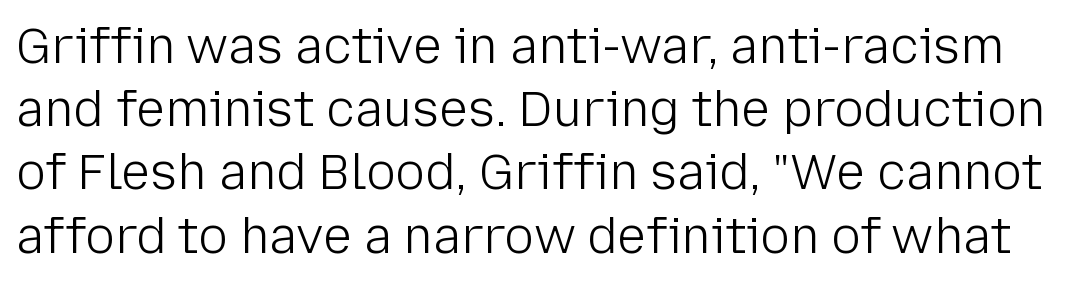
Nope, not italic — everything's standing straight. Caption: standard tracking, unaltered. Character widths vary here, with narrow letters taking less room than wide ones. Leading matches the norm, producing a regular column. Vertical stems look standard width or narrower in stroke. No word sits above an underline.
